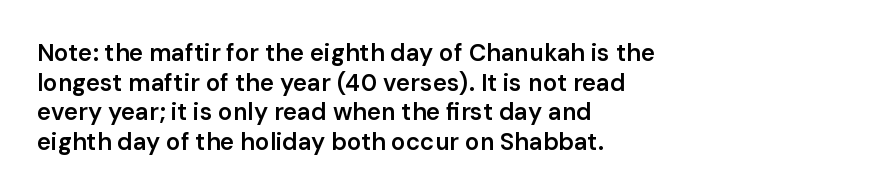
Q: Is the text bold? A: Semi-bold.
Q: Is the text italic (slanted)? A: No, it is upright.
Q: Is the text underlined? A: No.
Q: How is the paragraph aligned? A: Left-aligned.
Q: Is the spacing between letters normal or unusually wide? A: Normal.
